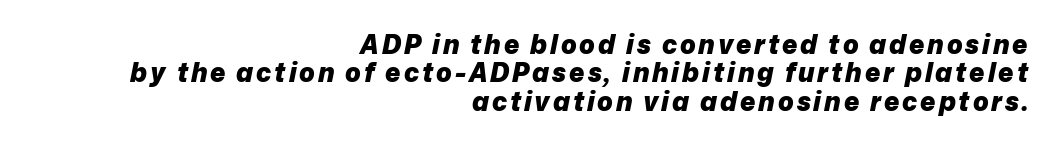
A typesetter would call this leading minimal, almost set solid. Designer's note — italics engaged. A clean baseline with only descenders dipping below it. Heavy-handed strokes throughout: this text is bold. Typeset ragged left — the right edge is the straight one.
